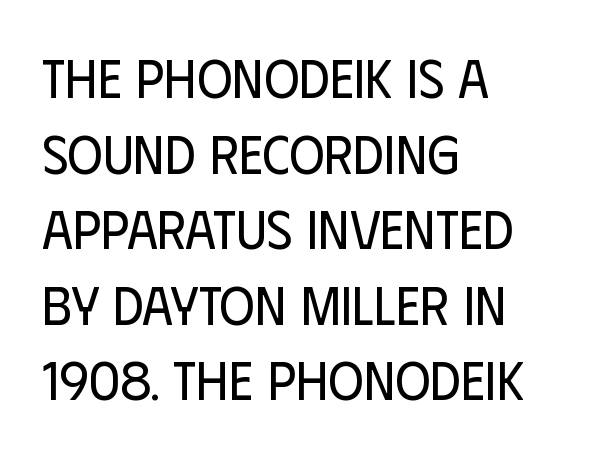
{"serif": "no", "italic": "no", "bold": "no", "weight": "regular", "width": "condensed", "stroke_contrast": "low", "x_height": "large", "monospaced": "no", "underline": "no", "align": "left", "line_spacing": "normal", "line_spacing_ratio": 1.4, "letter_spacing": "normal", "letter_spacing_em": 0.0, "glyph_px": 54}
